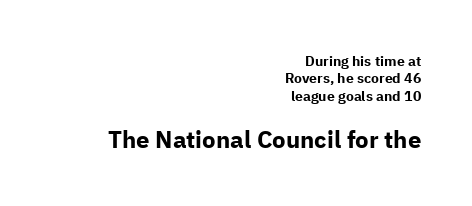
{"italic": "no", "bold": "yes", "underline": "no", "align": "right", "line_spacing": "normal", "line_spacing_ratio": 1.25, "letter_spacing": "normal", "letter_spacing_em": 0.0, "larger_block": "second", "size_ratio": 1.71, "glyph_px": 24}
